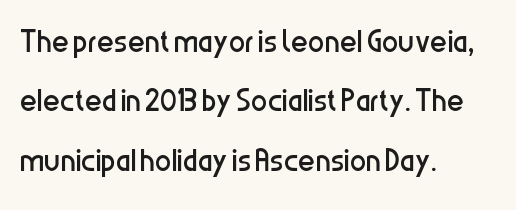
The image shows 41 px regular-weight, condensed sans-serif type, upright; set left-aligned, normal line spacing (1.45x), normal letter spacing, not underlined; low stroke contrast and a medium x-height.
